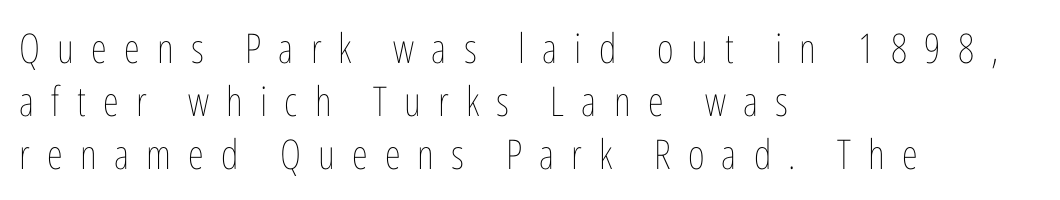
{"italic": "no", "bold": "no", "weight": "thin", "width": "condensed", "stroke_contrast": "low", "x_height": "medium", "monospaced": "no", "underline": "no", "align": "left", "line_spacing": "normal", "line_spacing_ratio": 1.29, "letter_spacing": "wide", "letter_spacing_em": 0.42, "glyph_px": 41}
